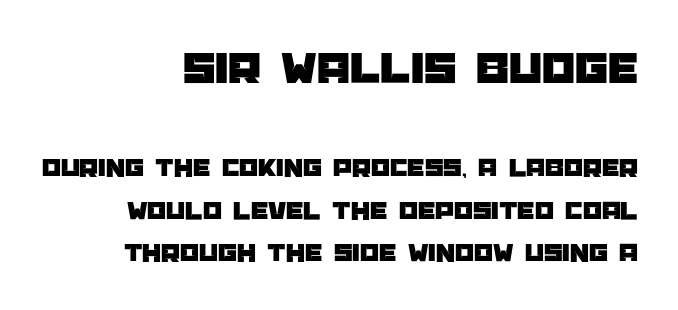
Q: Is the text italic (slanted)? A: No, it is upright.
Q: Is the typeface a serif or a sans-serif typeface? A: Sans-serif.
Q: Is the text underlined? A: No.
Q: How is the paragraph aligned? A: Right-aligned.
Q: Is the spacing between letters normal or unusually wide? A: Normal.
Q: Is the spacing between lines tight, normal or loose? A: Normal.
Q: Which block of text is set in a larger size, the first (top) or the second (bottom)? A: The first (top) one.
Q: Width (condensed, normal, or wide)? A: Normal.
Q: Stroke contrast? A: Low.
Q: x-height? A: Large.
Q: Monospaced? A: No.
